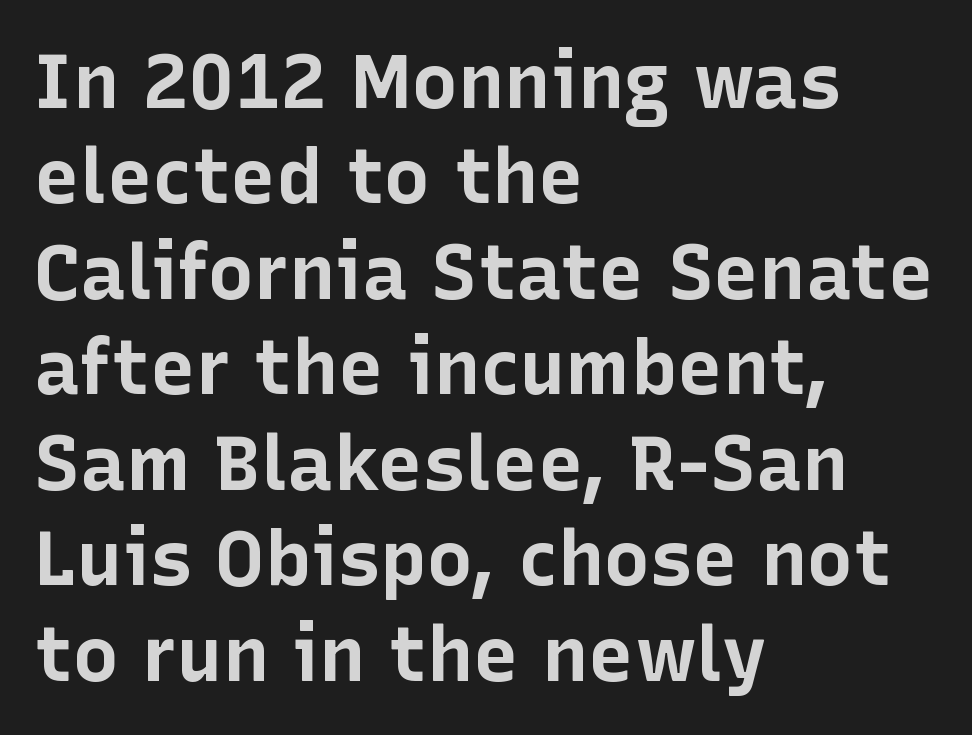
The image shows 77 px bold sans-serif type, upright; set left-aligned, line spacing 1.24x, normal letter spacing, not underlined; low stroke contrast and a medium x-height.
